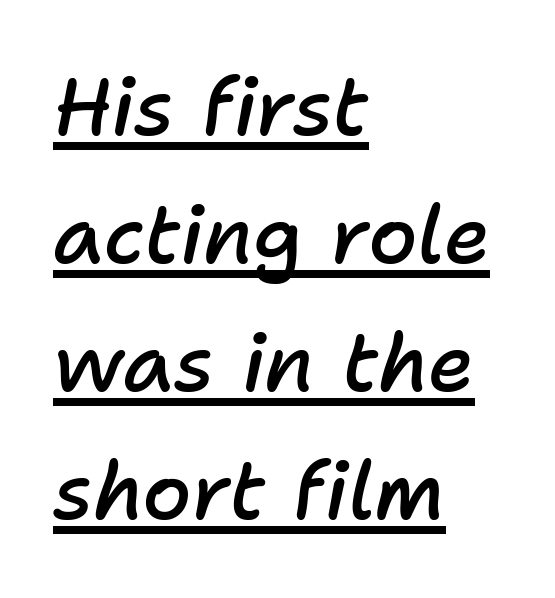
The passage is arranged the way most books set body copy — flush left. Emphasis-style slanted type is in use. Weight check: semibold — heavier than regular, not quite bold. Successive baselines arrive at the customary interval. Nothing unusual about the tracking: characters are spaced as the font intends.
